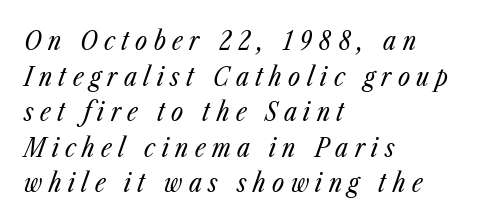
Q: Is the text bold? A: No.
Q: Is the text italic (slanted)? A: Yes, it leans right by about 23 degrees.
Q: Is the text underlined? A: No.
Q: How is the paragraph aligned? A: Left-aligned.
Q: Is the spacing between letters normal or unusually wide? A: Unusually wide.
Q: Is the spacing between lines tight, normal or loose? A: Normal.
